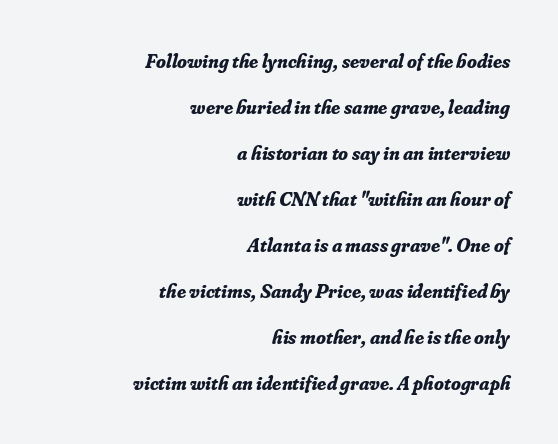
A typesetter would mark this as italic. These lines keep a tight, regular rhythm from letter to letter. This sample is right-justified, so line beginnings fall wherever the words allow. Honestly, the rows look like they've been pulled way apart. Honestly, there is no underline to notice here at all. Students, this is bold: see how much ink each stroke carries.
